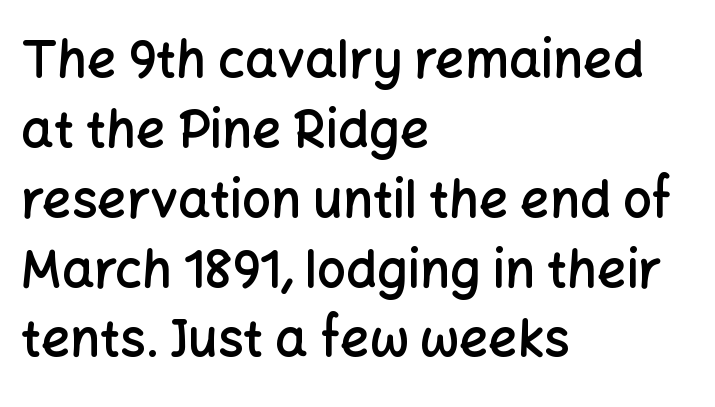
{"serif": "no", "italic": "no", "bold": "semi", "weight": "semibold", "width": "normal", "stroke_contrast": "low", "x_height": "medium", "monospaced": "no", "underline": "no", "align": "left", "line_spacing": "normal", "line_spacing_ratio": 1.37, "letter_spacing": "normal", "letter_spacing_em": 0.0, "glyph_px": 51}
